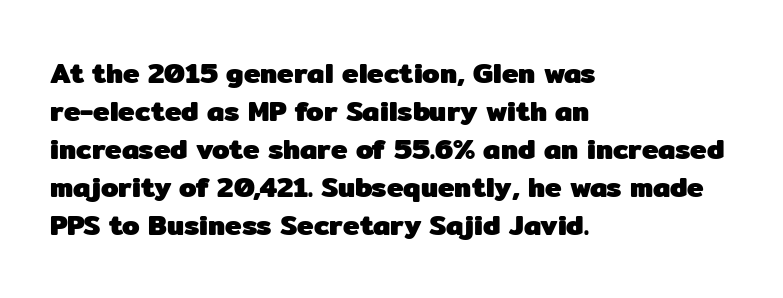
A typesetter would call this leading conventional body-copy spacing. Every letter is thick-stroked: bold, no question. The letterforms sit shoulder to shoulder at normal distance. You could not count columns in this text — the font is proportionally spaced. Grotesque or geometric, the face here clearly has no serifs.
